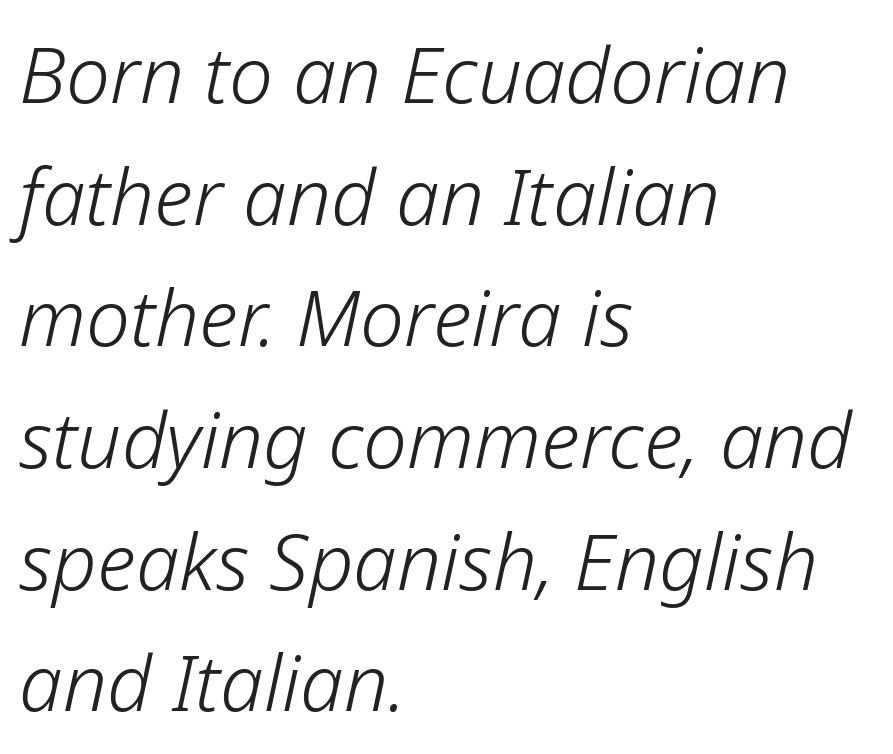
The image shows 78 px light type, italic (leaning right); set left-aligned, normal line spacing (1.56x), normal letter spacing, not underlined; low stroke contrast and a medium x-height.
